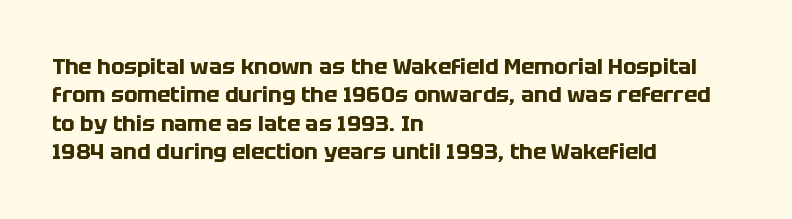
This is the regular roman posture of the typeface. The lines in this sample share a left origin and differ only in where they stop. Standard letterfit; no display-style spreading of the glyphs. Heavy-handed strokes throughout: this text is bold. The space directly below the letters is spotless.
